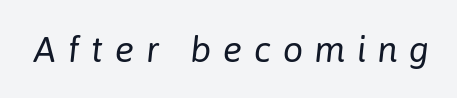
Q: Is the text bold? A: No.
Q: Is the text italic (slanted)? A: Yes, it leans right by about 6 degrees.
Q: Is the text underlined? A: No.
Q: Is the spacing between letters normal or unusually wide? A: Unusually wide.
Q: Width (condensed, normal, or wide)? A: Normal.
Q: Stroke contrast? A: Low.
Q: x-height? A: Medium.
Q: Monospaced? A: No.
